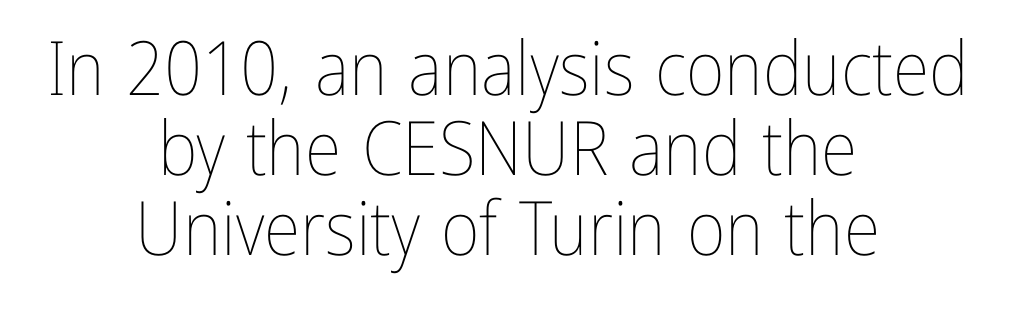
{"italic": "no", "bold": "no", "weight": "thin", "width": "condensed", "stroke_contrast": "low", "x_height": "medium", "monospaced": "no", "underline": "no", "align": "center", "line_spacing": "tight", "line_spacing_ratio": 1.07, "letter_spacing": "normal", "letter_spacing_em": 0.0, "glyph_px": 75}
